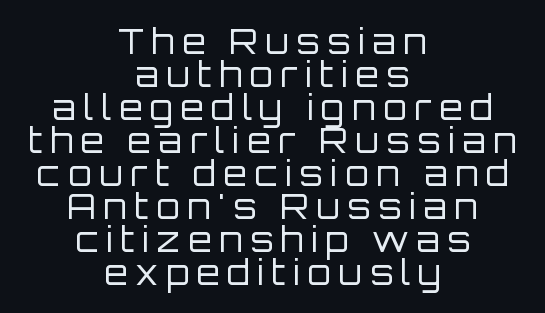
Leftover space on each line is divided equally before and after the words. Horizontal bands of white between lines are thin slivers. Here the glyphs are tracked loosely, breaking word shapes into spaced letters. The face used here is proportionally spaced, like ordinary book or web type. The face looks like a standard text weight, possibly lighter. When letters stand straight like this, we call the style roman or upright.
